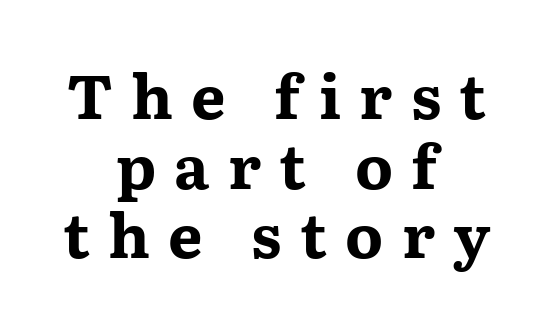
Baseline-to-baseline distance is barely more than the letter height. Each row of text sits above clean, open space. Chunky letters — that's bold for sure. Short note: letters widely spaced.
